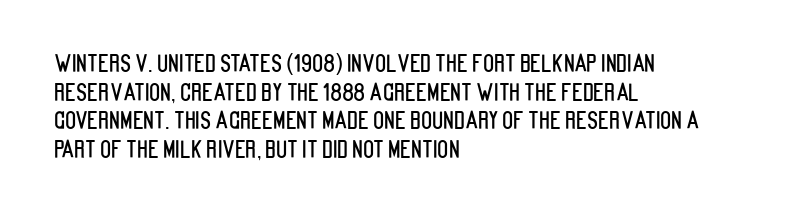
{"italic": "no", "underline": "no", "align": "left", "line_spacing_ratio": 1.24, "letter_spacing": "normal", "letter_spacing_em": 0.0, "glyph_px": 23}
